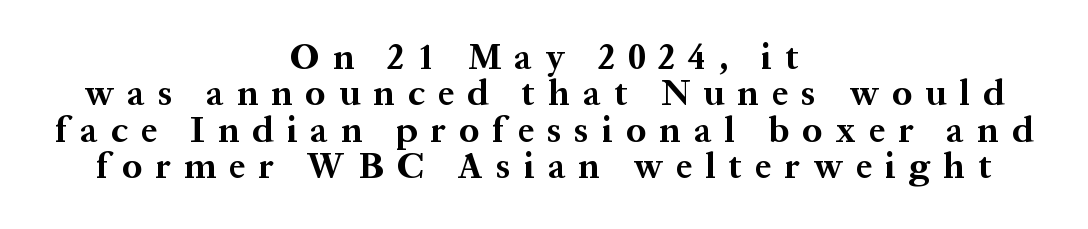
The image shows 36 px bold serif type, upright; set centered, tight line spacing (1.01x), unusually wide letter spacing (+0.37 em), not underlined; medium stroke contrast and a medium x-height.
